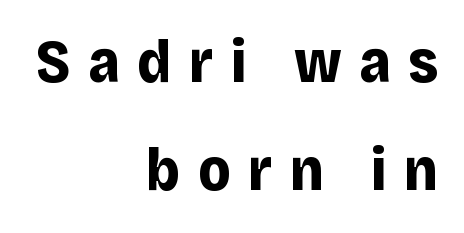
Q: Is the text bold? A: Yes.
Q: Is the text italic (slanted)? A: No, it is upright.
Q: Is the typeface a serif or a sans-serif typeface? A: Sans-serif.
Q: Is the text underlined? A: No.
Q: How is the paragraph aligned? A: Right-aligned.
Q: Is the spacing between letters normal or unusually wide? A: Unusually wide.
Q: Width (condensed, normal, or wide)? A: Normal.
Q: Stroke contrast? A: Low.
Q: x-height? A: Large.
Q: Monospaced? A: No.
